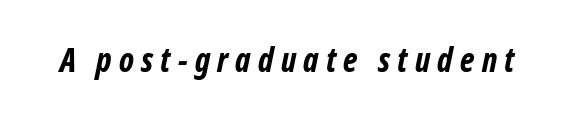
The image shows 33 px bold, condensed sans-serif type; set unusually wide letter spacing (+0.22 em), not underlined; low stroke contrast and a medium x-height.
